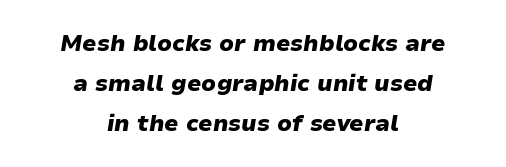
{"italic": "yes", "lean": "right", "slant_degrees": 9, "bold": "yes", "underline": "no", "align": "center", "line_spacing_ratio": 1.73, "letter_spacing": "normal", "letter_spacing_em": 0.0, "glyph_px": 23}
